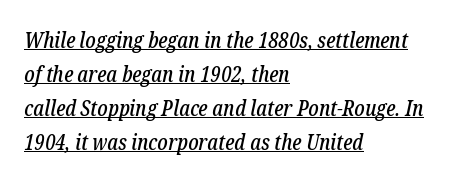
Q: Is the text italic (slanted)? A: Yes, it leans right by about 12 degrees.
Q: Is the text underlined? A: Yes.
Q: How is the paragraph aligned? A: Left-aligned.
Q: Is the spacing between letters normal or unusually wide? A: Normal.
Q: Is the spacing between lines tight, normal or loose? A: Normal.
